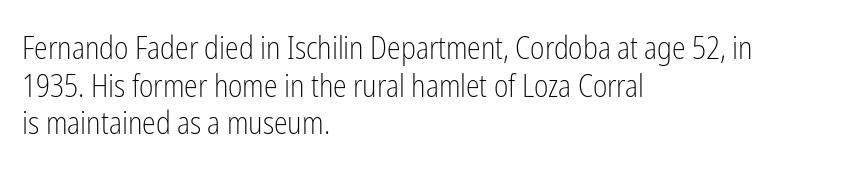
Serifs: no, the terminals of the letterforms are clean. Spacing between characters is what you'd get straight out of the box. Stems and bowls with no extra thickness — not bold. The face used here is proportionally spaced, like ordinary book or web type. The font's upright variant was chosen for this text.
